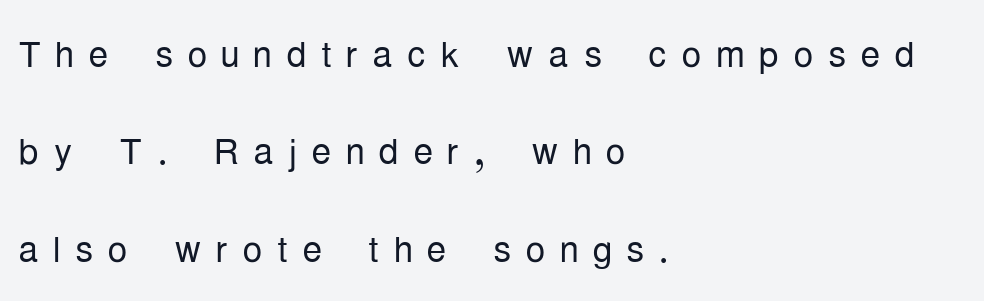
The image shows 50 px light, condensed sans-serif type, upright; set left-aligned, loose line spacing (1.95x), unusually wide letter spacing (+0.28 em), not underlined; low stroke contrast and a medium x-height.
